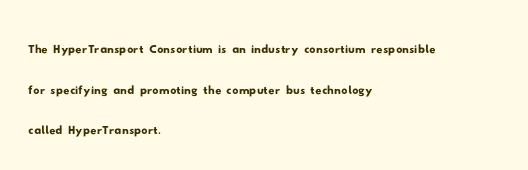
Q: Is the typeface a serif or a sans-serif typeface? A: Sans-serif.
Q: Is the text underlined? A: No.
Q: How is the paragraph aligned? A: Left-aligned.
Q: Is the spacing between letters normal or unusually wide? A: Normal.
Q: Is the spacing between lines tight, normal or loose? A: Normal.
Q: Width (condensed, normal, or wide)? A: Wide.
Q: Stroke contrast? A: Low.
Q: x-height? A: Small.
Q: Monospaced? A: No.
